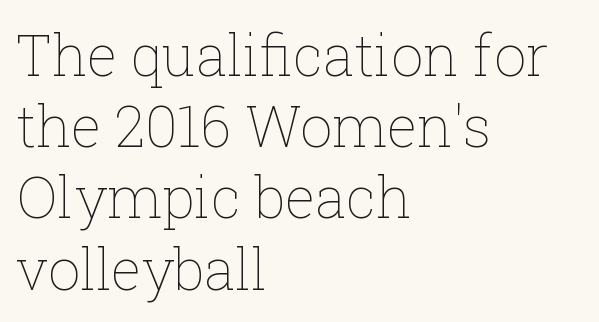
{"italic": "no", "bold": "no", "weight": "thin", "width": "normal", "stroke_contrast": "low", "x_height": "medium", "monospaced": "no", "underline": "no", "align": "left", "line_spacing": "normal", "line_spacing_ratio": 1.25, "letter_spacing": "normal", "letter_spacing_em": 0.0, "glyph_px": 57}
